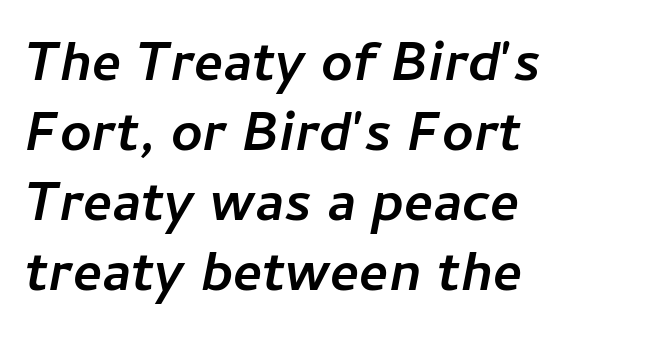
Q: Is the text bold? A: Yes.
Q: Is the text italic (slanted)? A: Yes, it leans right by about 11 degrees.
Q: Is the text underlined? A: No.
Q: How is the paragraph aligned? A: Left-aligned.
Q: Is the spacing between letters normal or unusually wide? A: Normal.
Q: Is the spacing between lines tight, normal or loose? A: Normal.
Q: Width (condensed, normal, or wide)? A: Normal.
Q: Stroke contrast? A: Low.
Q: x-height? A: Medium.
Q: Monospaced? A: No.
